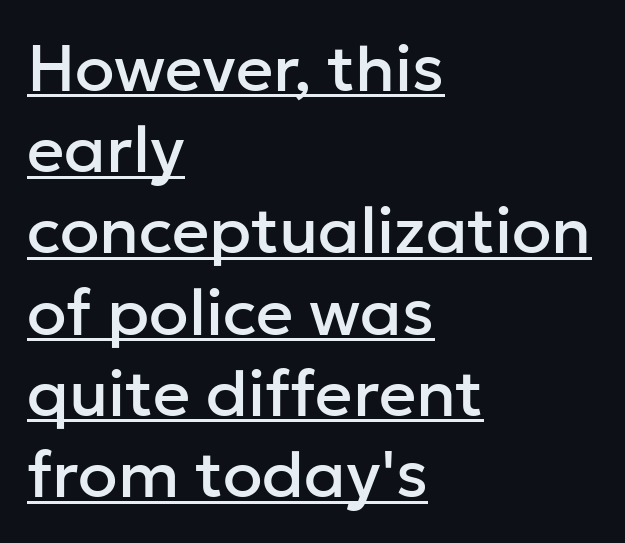
The image shows 65 px sans-serif type, upright; set left-aligned, normal line spacing (1.25x), normal letter spacing, underlined; low stroke contrast and a medium x-height.
